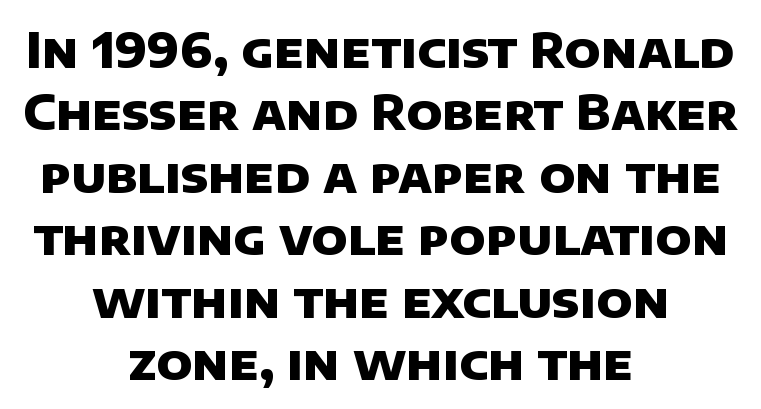
Q: Is the text bold? A: Yes.
Q: Is the typeface a serif or a sans-serif typeface? A: Sans-serif.
Q: Is the text underlined? A: No.
Q: How is the paragraph aligned? A: Centered.
Q: Is the spacing between letters normal or unusually wide? A: Normal.
Q: Is the spacing between lines tight, normal or loose? A: Normal.
Q: Width (condensed, normal, or wide)? A: Normal.
Q: Stroke contrast? A: Low.
Q: x-height? A: Large.
Q: Monospaced? A: No.
